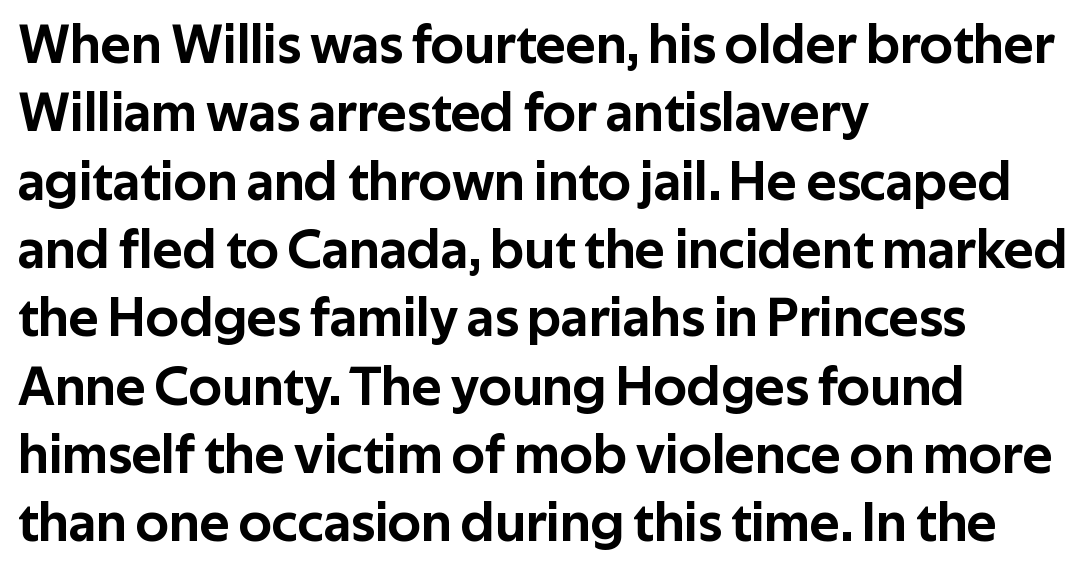
{"serif": "no", "italic": "no", "width": "normal", "stroke_contrast": "low", "x_height": "medium", "monospaced": "no", "underline": "no", "align": "left", "line_spacing_ratio": 1.22, "letter_spacing": "normal", "letter_spacing_em": 0.0, "glyph_px": 56}
